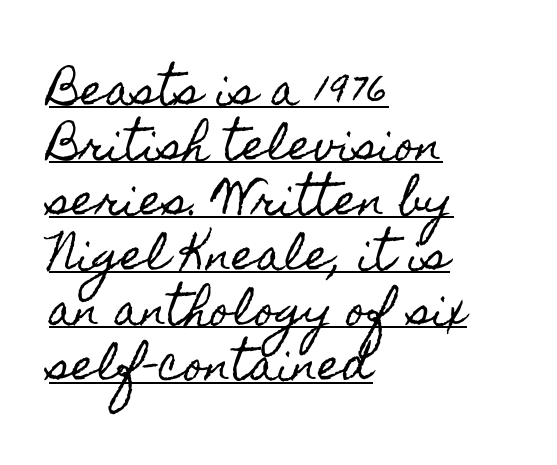
Q: Is the text italic (slanted)? A: Yes.
Q: Is the text underlined? A: Yes.
Q: How is the paragraph aligned? A: Left-aligned.
Q: Is the spacing between letters normal or unusually wide? A: Normal.
Q: Is the spacing between lines tight, normal or loose? A: Normal.
Q: Width (condensed, normal, or wide)? A: Condensed.
Q: x-height? A: Small.
Q: Monospaced? A: No.
